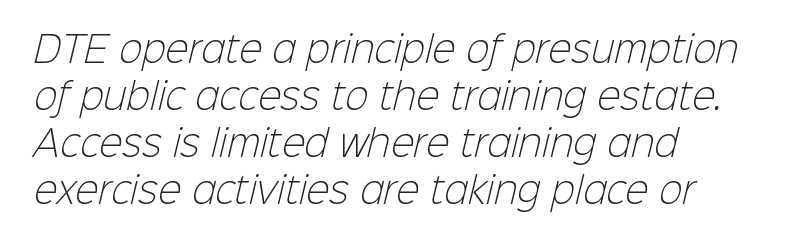
One-word summary of the alignment: left. Rule under the text: the space is simply empty. Counters stay open thanks to moderate or lighter strokes. Is the letter spacing exaggerated? No — it looks like the ordinary default. To sum up the face: it is a sans, with no serifs. Note the varied advance widths — an 'i' is clearly narrower than an 'm'.
